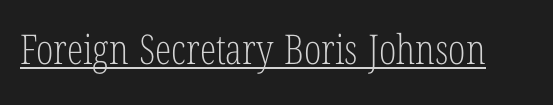
The image shows 41 px light, condensed serif type, upright; set normal letter spacing, underlined; low stroke contrast and a medium x-height.
